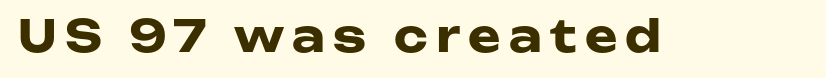
Every character sits straight up, as roman type does. Bold? Absolutely — the strokes are thick and heavy. The letters advance in unequal steps, a hallmark of proportional type. What kind of face is this? One without serifs — a sans. The baseline area is clear.
